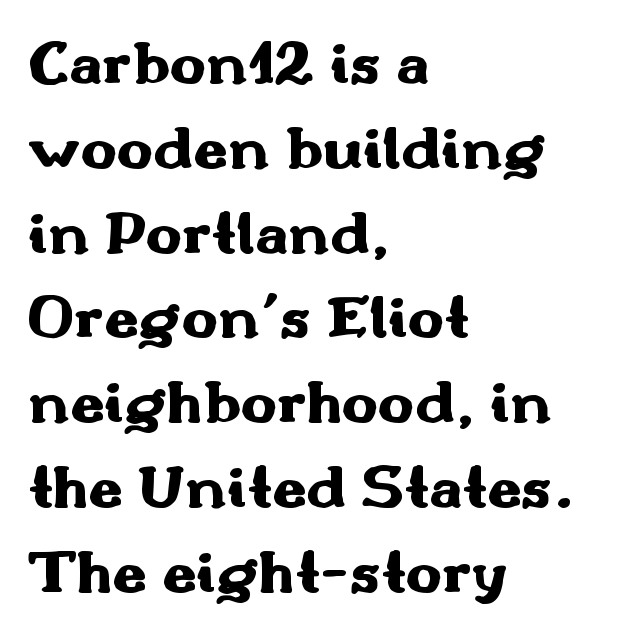
The image shows 61 px heavy, wide sans-serif type, upright; set left-aligned, normal line spacing (1.39x), normal letter spacing, not underlined; medium stroke contrast and a small x-height.
